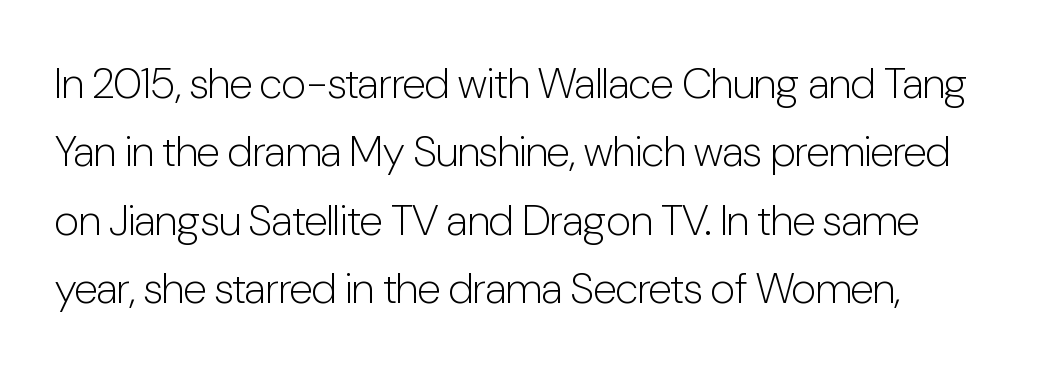
Layout note: lines flush left. Summary of vertical rhythm: regular, with standard interline spacing. You can tell from the bare stems that sans-serif type was used. Ordinary non-slanted type is in use.
